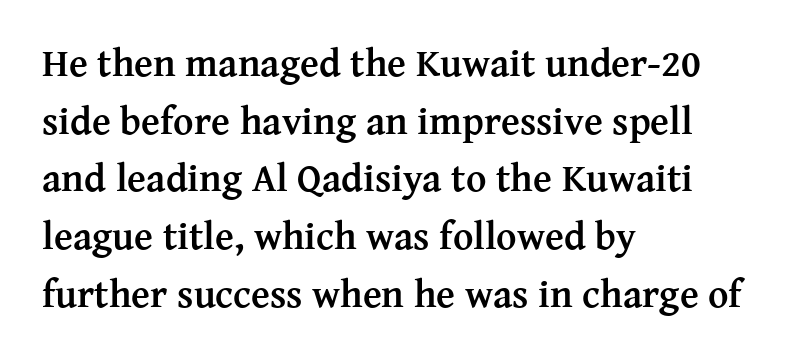
The letters are bold, with thick, heavy strokes. Whoever set this chose a conventional vertical rhythm. Inter-character spacing is left at the font's built-in metrics. Where is the straight margin? On the left.
